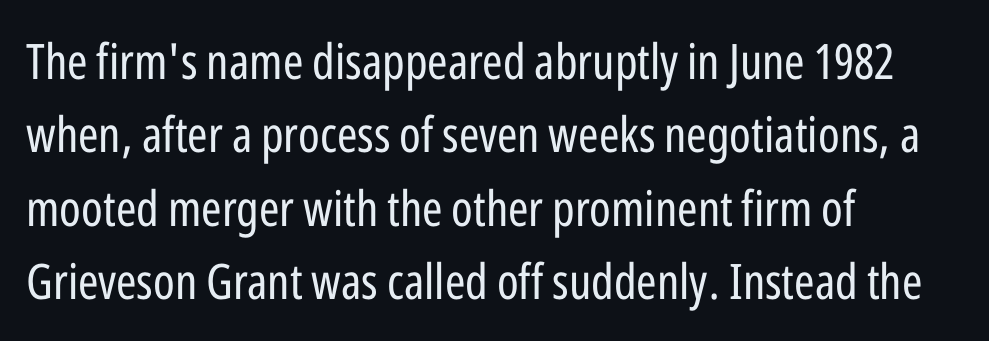
Q: Is the text bold? A: No.
Q: Is the text italic (slanted)? A: No, it is upright.
Q: Is the typeface a serif or a sans-serif typeface? A: Sans-serif.
Q: Is the text underlined? A: No.
Q: How is the paragraph aligned? A: Left-aligned.
Q: Is the spacing between letters normal or unusually wide? A: Normal.
Q: Is the spacing between lines tight, normal or loose? A: Normal.
Q: Width (condensed, normal, or wide)? A: Condensed.
Q: Stroke contrast? A: Low.
Q: x-height? A: Medium.
Q: Monospaced? A: No.
